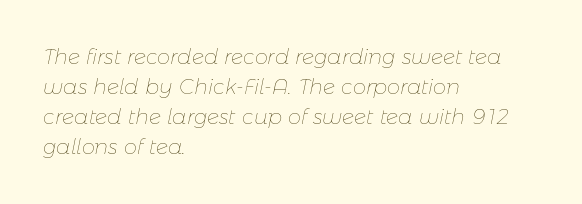
Q: Is the text bold? A: No.
Q: Is the text italic (slanted)? A: Yes, it leans right by about 11 degrees.
Q: Is the text underlined? A: No.
Q: How is the paragraph aligned? A: Left-aligned.
Q: Is the spacing between letters normal or unusually wide? A: Normal.
Q: Is the spacing between lines tight, normal or loose? A: Normal.
